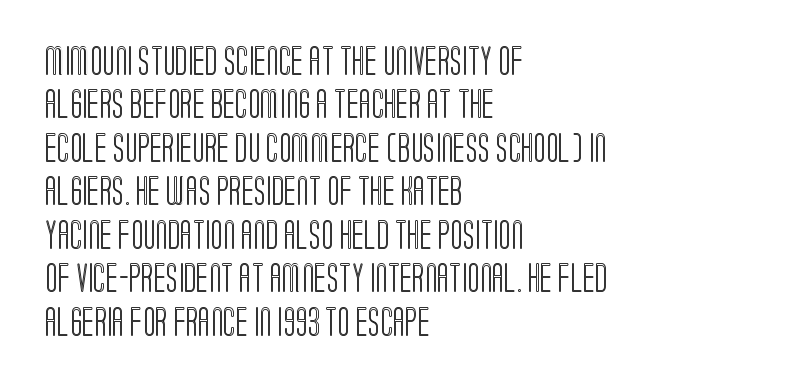
{"italic": "no", "width": "condensed", "x_height": "large", "monospaced": "no", "underline": "no", "align": "left", "line_spacing": "normal", "line_spacing_ratio": 1.5, "letter_spacing": "normal", "letter_spacing_em": 0.0, "glyph_px": 29}
